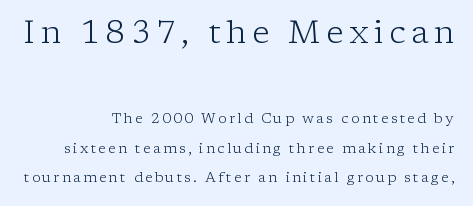
Q: Is the text bold? A: No.
Q: Is the text italic (slanted)? A: No, it is upright.
Q: Is the typeface a serif or a sans-serif typeface? A: Serif.
Q: Is the text underlined? A: No.
Q: How is the paragraph aligned? A: Right-aligned.
Q: Is the spacing between lines tight, normal or loose? A: Loose.
Q: Which block of text is set in a larger size, the first (top) or the second (bottom)? A: The first (top) one.
Q: Width (condensed, normal, or wide)? A: Normal.
Q: Stroke contrast? A: Low.
Q: x-height? A: Medium.
Q: Monospaced? A: No.
